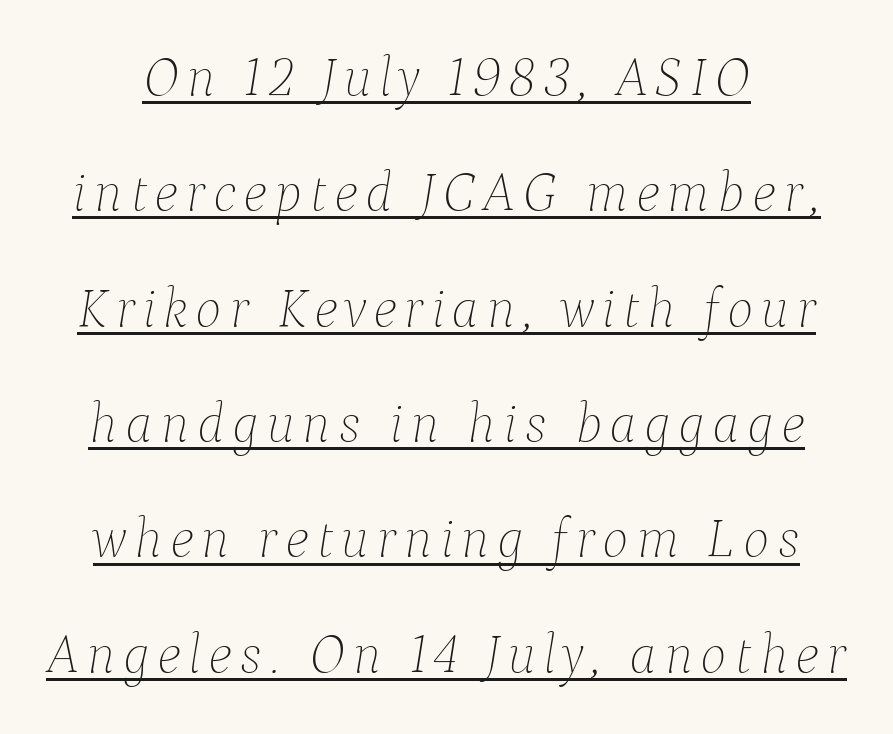
The image shows 56 px thin type, italic (leaning right); set loose line spacing (2.06x), underlined; low stroke contrast and a medium x-height.
